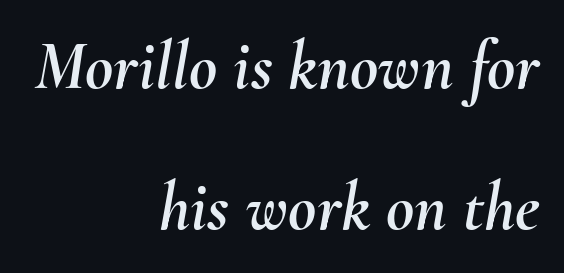
Descenders hang freely into open space. Does the lettering tilt? It does — this is italic. The ragged edge is on the left, which tells us the setting is flush right. Widely set lines give the paragraph a tall, airy silhouette. Each word holds together tightly as a unit, with standard inter-letter gaps.
